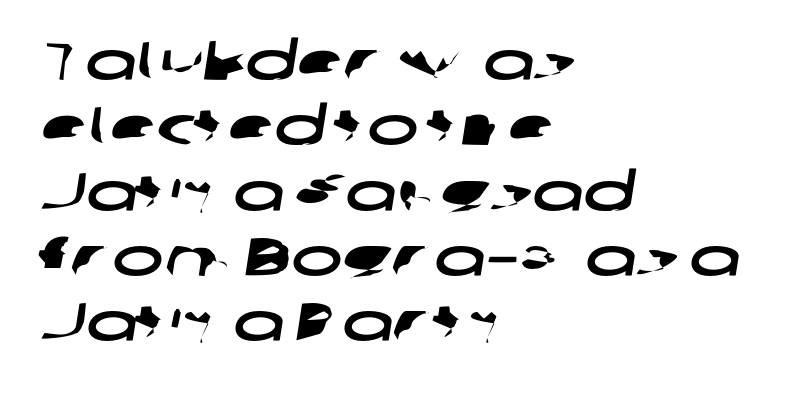
The image shows 54 px wide sans-serif type; set left-aligned, line spacing 1.21x, normal letter spacing, not underlined; low stroke contrast and a medium x-height.
